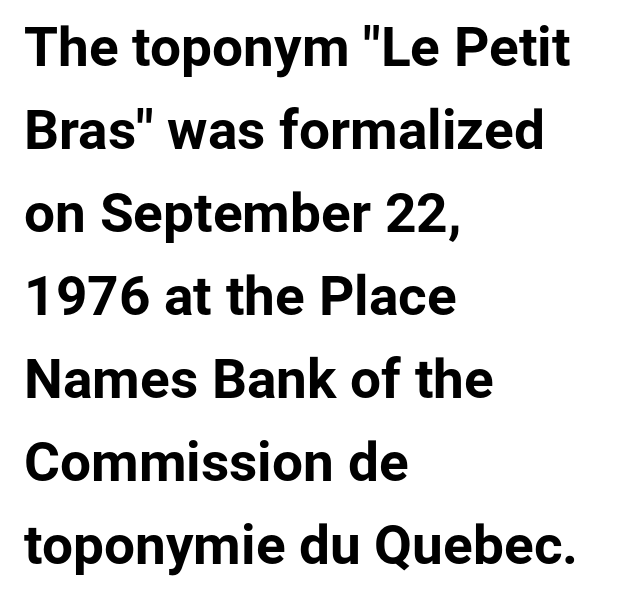
The image shows 55 px bold sans-serif type, upright; set left-aligned, normal line spacing (1.51x), normal letter spacing, not underlined; low stroke contrast and a medium x-height.
